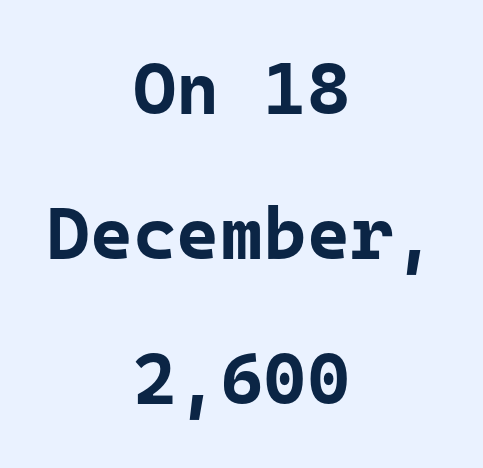
The image shows 74 px bold sans-serif type, upright, monospaced; set centered, loose line spacing (1.96x), normal letter spacing, not underlined; low stroke contrast and a medium x-height.
